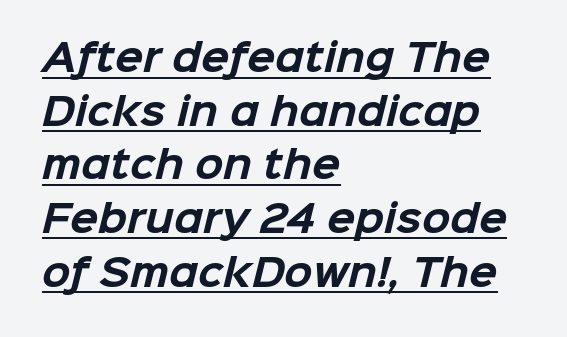
Caption: lettering with a line underneath. This is sans-serif lettering, the kind often seen on screens and signage. Looks like regular typesetting: each glyph gets only the width it needs. Honestly, the letter spacing is just normal — you wouldn't notice it. What's the leading like? Ordinary, nothing unusual.
